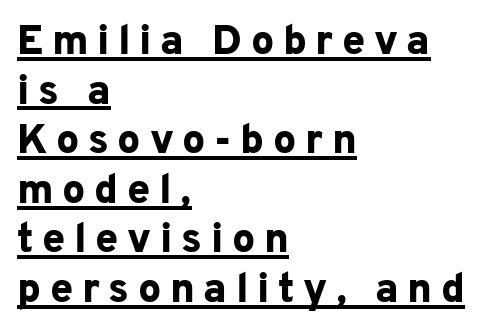
{"serif": "no", "italic": "no", "bold": "yes", "weight": "bold", "width": "normal", "stroke_contrast": "low", "x_height": "medium", "monospaced": "no", "underline": "yes", "align": "left", "line_spacing_ratio": 1.21, "letter_spacing": "wide", "letter_spacing_em": 0.21, "glyph_px": 41}
